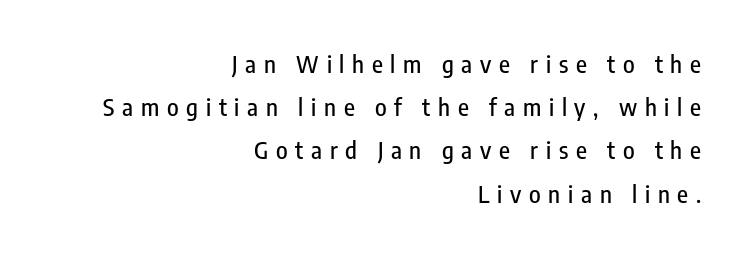
The glyphs are unaccompanied by any horizontal stroke below them. The lines are quadded right. No italicization has been applied; the sample stays upright. Tracking here is generous; glyphs stand well apart from one another.
